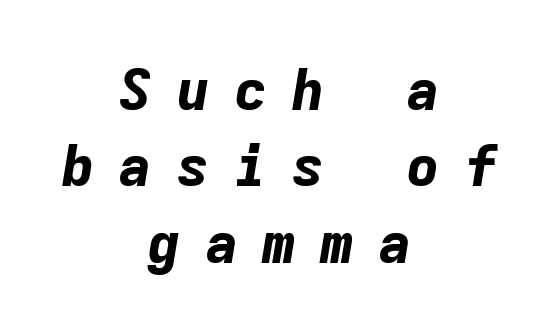
{"italic": "yes", "lean": "right", "slant_degrees": 9, "bold": "yes", "weight": "bold", "width": "normal", "stroke_contrast": "low", "x_height": "medium", "monospaced": "yes", "underline": "no", "align": "center", "line_spacing": "normal", "line_spacing_ratio": 1.34, "letter_spacing": "wide", "letter_spacing_em": 0.41, "glyph_px": 57}
